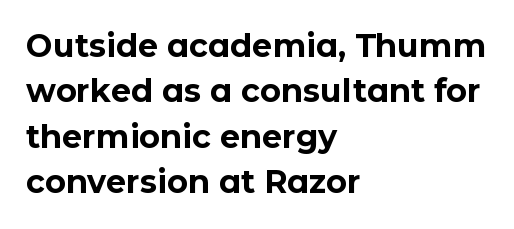
The image shows 32 px bold sans-serif type, upright; set left-aligned, normal line spacing (1.42x), normal letter spacing, not underlined; low stroke contrast and a medium x-height.
